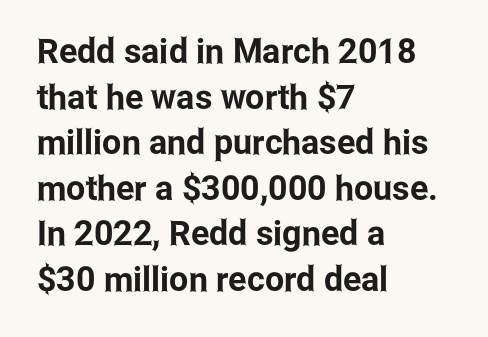
{"serif": "no", "italic": "no", "width": "condensed", "stroke_contrast": "low", "x_height": "medium", "monospaced": "no", "underline": "no", "align": "left", "line_spacing": "normal", "line_spacing_ratio": 1.34, "letter_spacing": "normal", "letter_spacing_em": 0.0, "glyph_px": 34}
